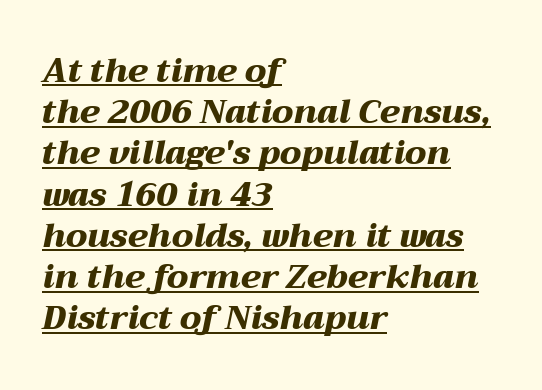
The image shows 33 px heavy, wide type, italic (leaning right); set left-aligned, normal line spacing (1.25x), normal letter spacing, underlined; medium stroke contrast and a medium x-height.
